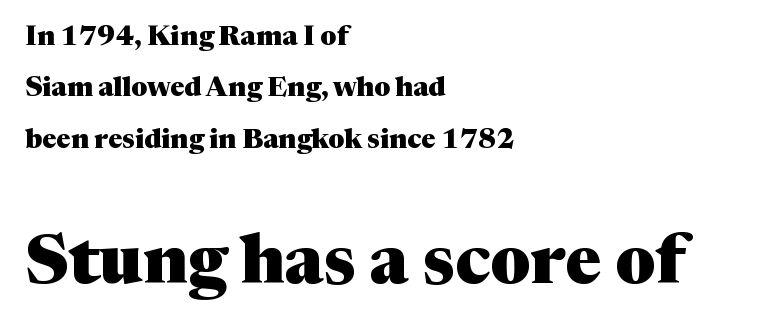
Of the two passages, the one underneath uses the larger point size. The tracking reads as untouched default to a designer's eye. Notice how thick the strokes are: this is what a full bold looks like. Quick note: not italic, upright. Decoration check: the copy has no underline.
